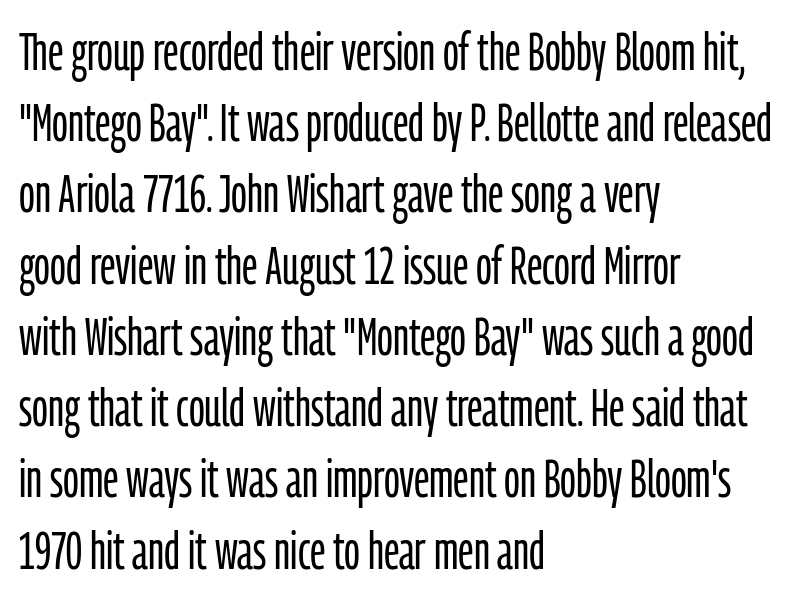
Q: Is the text bold? A: No.
Q: Is the text italic (slanted)? A: No, it is upright.
Q: Is the typeface a serif or a sans-serif typeface? A: Sans-serif.
Q: Is the text underlined? A: No.
Q: How is the paragraph aligned? A: Left-aligned.
Q: Is the spacing between letters normal or unusually wide? A: Normal.
Q: Is the spacing between lines tight, normal or loose? A: Normal.
Q: Width (condensed, normal, or wide)? A: Condensed.
Q: Stroke contrast? A: Low.
Q: x-height? A: Medium.
Q: Monospaced? A: No.
